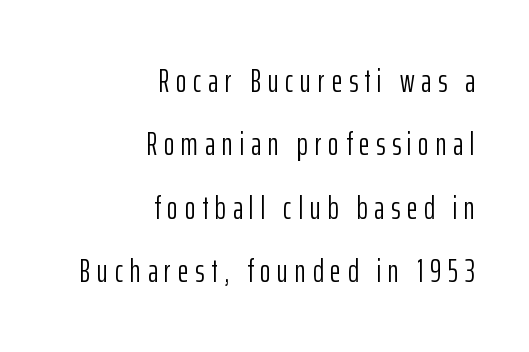
The vertical gap from one line to the next is large. Does the type have serifs? No, each stem ends abruptly. In terms of posture, this sample is upright. Proportional: the letters do not fall into vertical columns. The type is letterspaced generously, with wide tracking. Caption: face not bold, strokes unweighted.
